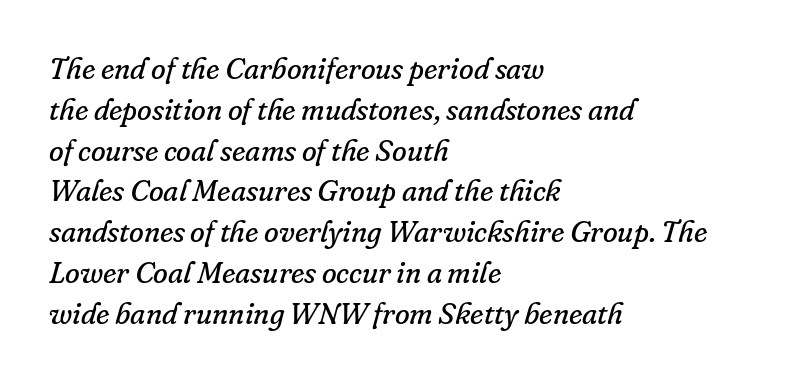
{"serif": "yes", "italic": "yes", "lean": "right", "slant_degrees": 16, "bold": "no", "weight": "regular", "width": "normal", "stroke_contrast": "low", "x_height": "small", "monospaced": "no", "underline": "no", "align": "left", "line_spacing": "normal", "line_spacing_ratio": 1.36, "letter_spacing": "normal", "letter_spacing_em": 0.0, "glyph_px": 30}
